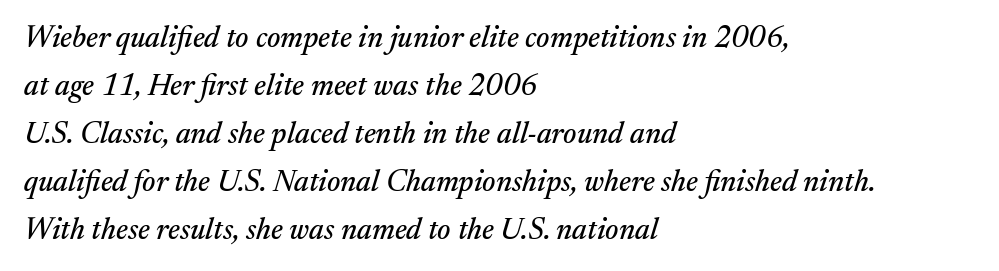
The image shows 30 px serif type, italic (leaning right); set left-aligned, normal line spacing (1.6x), normal letter spacing, not underlined; medium stroke contrast and a medium x-height.
